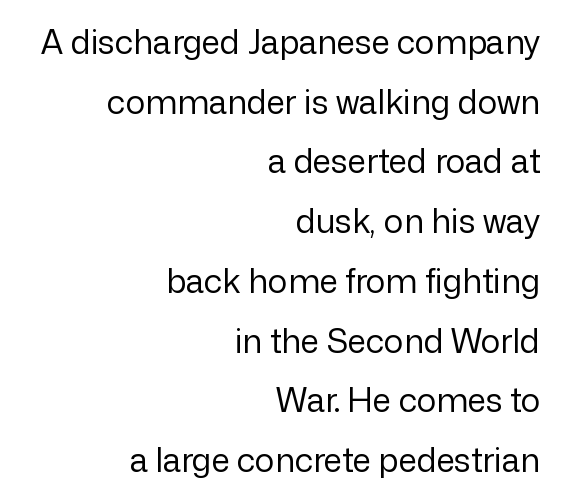
The image shows 33 px regular-weight sans-serif type, upright; set right-aligned, line spacing 1.81x, normal letter spacing, not underlined; low stroke contrast and a medium x-height.
